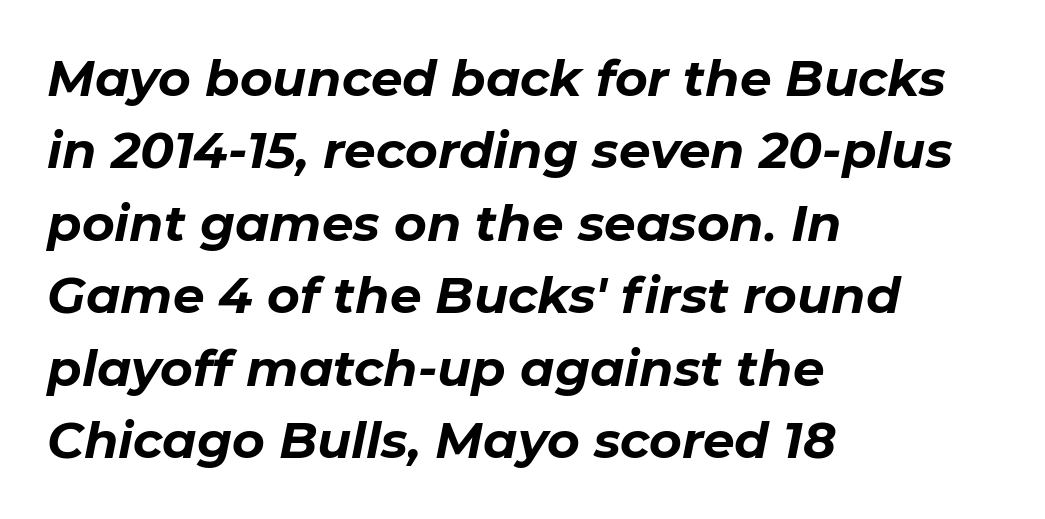
The image shows 50 px bold type, italic (leaning right); set left-aligned, normal line spacing (1.45x), normal letter spacing, not underlined; low stroke contrast and a medium x-height.
